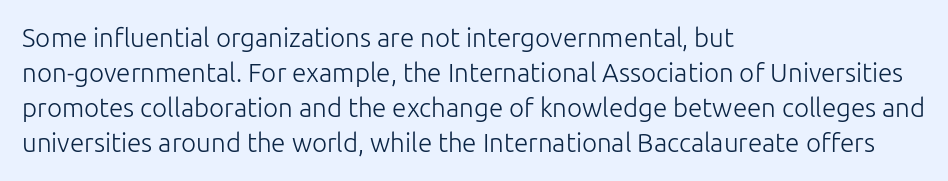
The image shows 26 px text type, upright; set left-aligned, normal line spacing (1.34x), normal letter spacing, not underlined.
